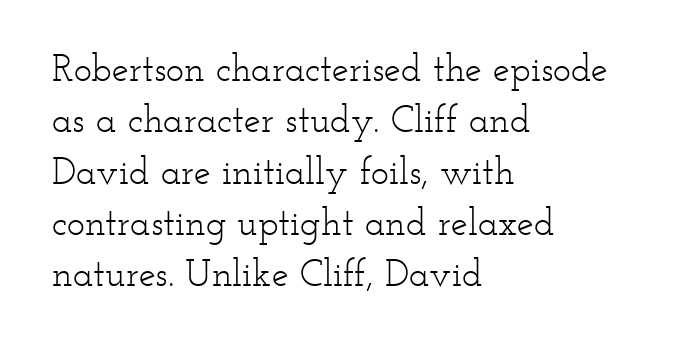
Q: Is the text bold? A: No.
Q: Is the text italic (slanted)? A: No, it is upright.
Q: Is the typeface a serif or a sans-serif typeface? A: Serif.
Q: Is the text underlined? A: No.
Q: How is the paragraph aligned? A: Left-aligned.
Q: Is the spacing between letters normal or unusually wide? A: Normal.
Q: Is the spacing between lines tight, normal or loose? A: Normal.
Q: Width (condensed, normal, or wide)? A: Wide.
Q: Stroke contrast? A: Low.
Q: x-height? A: Small.
Q: Monospaced? A: No.
